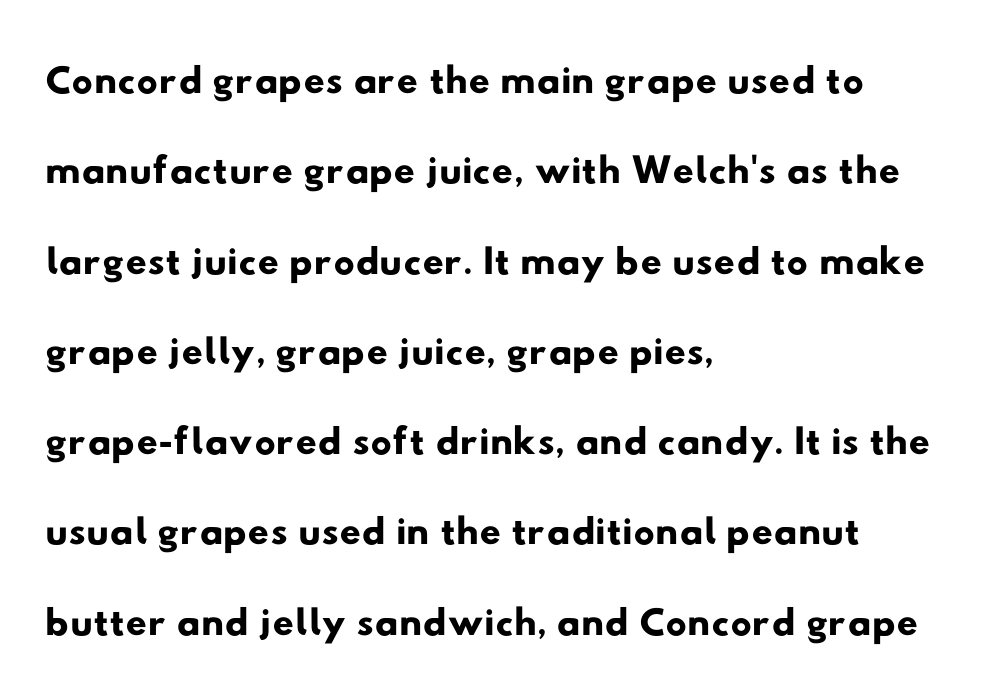
Tracking value appears to be zero — textbook default spacing. The line-height multiplier appears to be the usual default. Has an underline been added? It has not. Serif or sans? Sans — the stroke terminals are bare. The compositor pushed each line to the left boundary.
